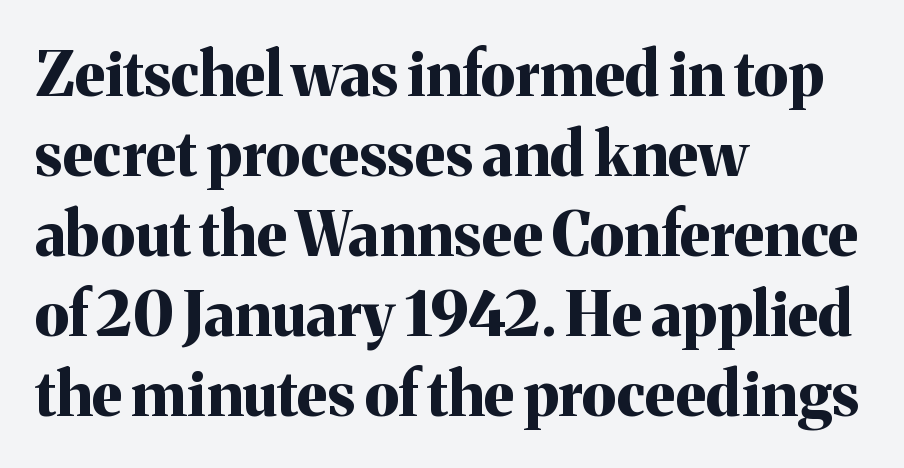
{"serif": "yes", "italic": "no", "bold": "yes", "weight": "bold", "width": "normal", "stroke_contrast": "medium", "x_height": "medium", "monospaced": "no", "underline": "no", "align": "left", "line_spacing": "normal", "line_spacing_ratio": 1.31, "letter_spacing": "normal", "letter_spacing_em": 0.0, "glyph_px": 61}
